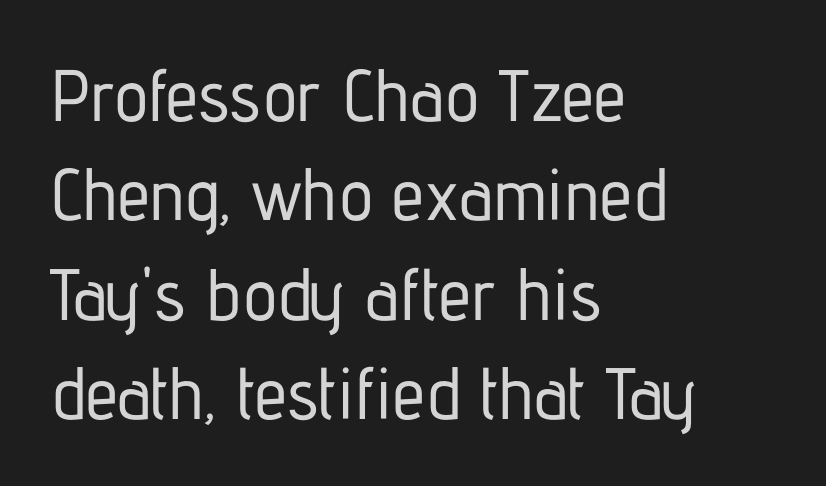
The image shows 73 px condensed sans-serif type, upright; set left-aligned, normal line spacing (1.36x), normal letter spacing, not underlined; low stroke contrast and a medium x-height.
